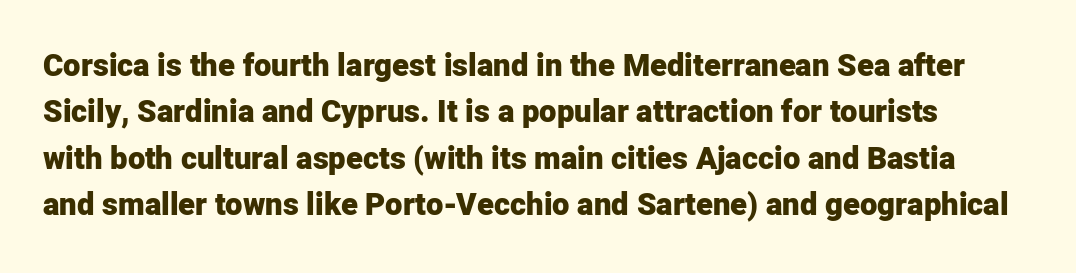
{"serif": "no", "italic": "no", "bold": "yes", "weight": "heavy", "width": "normal", "stroke_contrast": "low", "x_height": "medium", "monospaced": "no", "underline": "no", "line_spacing": "normal", "line_spacing_ratio": 1.5, "letter_spacing": "normal", "letter_spacing_em": 0.0, "glyph_px": 31}
